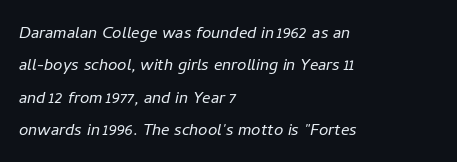
Q: Is the text bold? A: No.
Q: Is the text italic (slanted)? A: Yes, it leans right by about 11 degrees.
Q: Is the text underlined? A: No.
Q: How is the paragraph aligned? A: Left-aligned.
Q: Is the spacing between letters normal or unusually wide? A: Normal.
Q: Is the spacing between lines tight, normal or loose? A: Normal.
